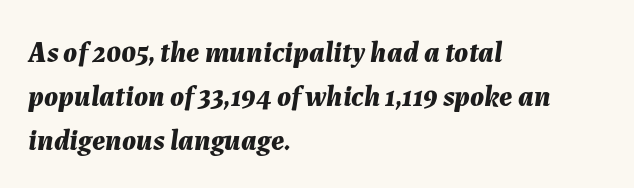
The image shows 29 px bold type, italic (leaning right); set left-aligned, normal line spacing (1.52x), normal letter spacing, not underlined; medium stroke contrast and a medium x-height.
